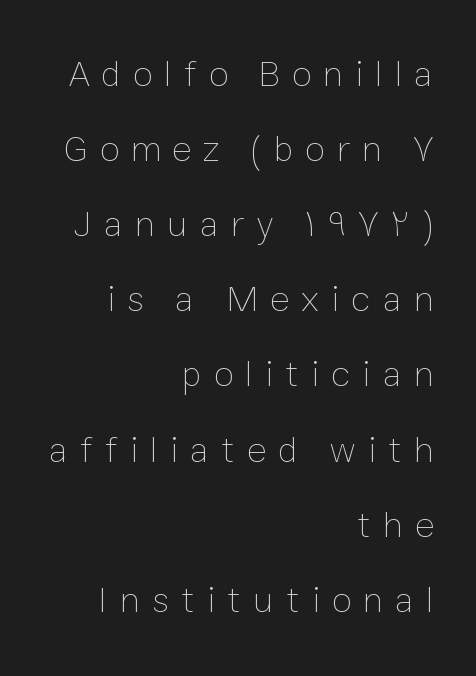
Here the glyphs are tracked loosely, breaking word shapes into spaced letters. The vertical gap from one line to the next is large. The gap between lines stays unmarked. The lettering holds an erect, upright posture throughout. The letterforms sit at book weight or below. The lines are quadded right.
